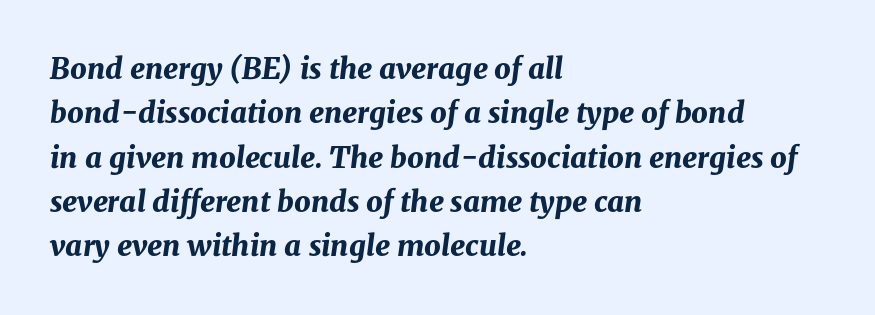
The image shows 29 px bold type, italic (leaning right); set left-aligned, normal line spacing (1.53x), normal letter spacing, not underlined; medium stroke contrast and a medium x-height.
